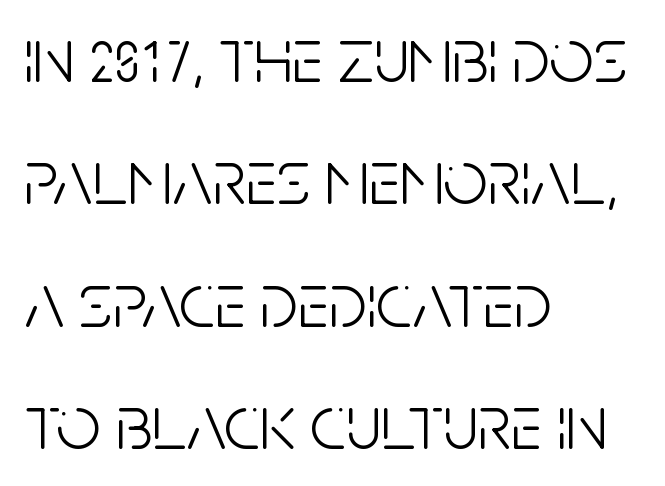
The image shows 78 px light, condensed sans-serif type, upright; set left-aligned, normal line spacing (1.57x), normal letter spacing, not underlined; low stroke contrast and a large x-height.
